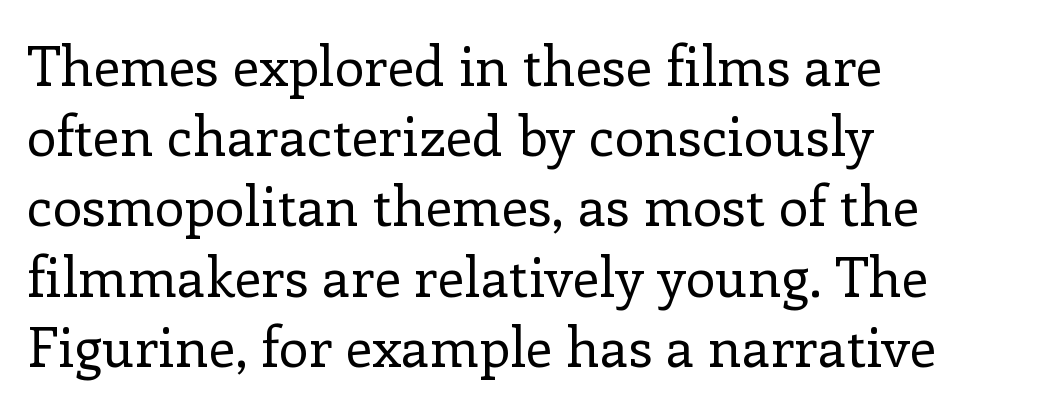
Q: Is the text bold? A: No.
Q: Is the text italic (slanted)? A: No, it is upright.
Q: Is the typeface a serif or a sans-serif typeface? A: Serif.
Q: Is the text underlined? A: No.
Q: How is the paragraph aligned? A: Left-aligned.
Q: Is the spacing between letters normal or unusually wide? A: Normal.
Q: Is the spacing between lines tight, normal or loose? A: Normal.
Q: Width (condensed, normal, or wide)? A: Normal.
Q: Stroke contrast? A: Low.
Q: x-height? A: Medium.
Q: Monospaced? A: No.
